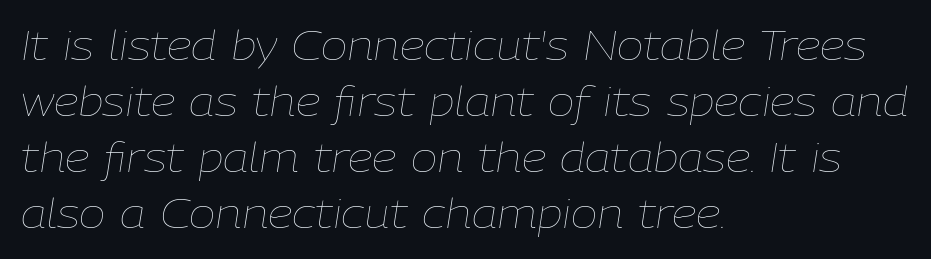
The image shows 40 px thin type, italic (leaning right); set left-aligned, normal line spacing (1.4x), normal letter spacing, not underlined; low stroke contrast and a medium x-height.
